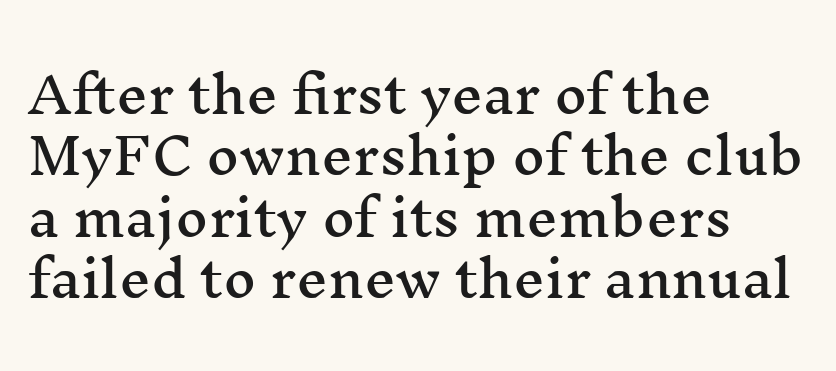
The space beneath each line is pristine and unruled. This sample uses a serif face. Proportional: the letters do not fall into vertical columns. Line beginnings align vertically; line endings do not.
